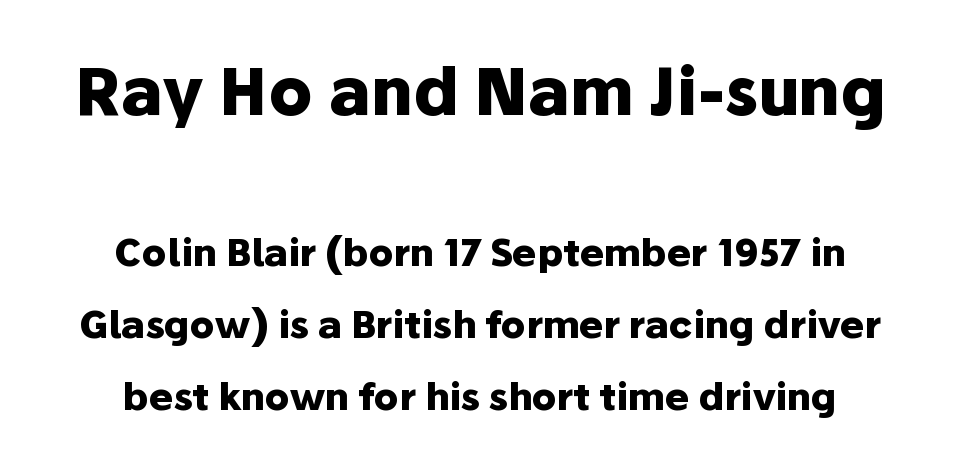
Q: Is the text bold? A: Yes.
Q: Is the text italic (slanted)? A: No, it is upright.
Q: Is the typeface a serif or a sans-serif typeface? A: Sans-serif.
Q: Is the text underlined? A: No.
Q: Is the spacing between letters normal or unusually wide? A: Normal.
Q: Is the spacing between lines tight, normal or loose? A: Loose.
Q: Which block of text is set in a larger size, the first (top) or the second (bottom)? A: The first (top) one.
Q: Width (condensed, normal, or wide)? A: Normal.
Q: Stroke contrast? A: Low.
Q: x-height? A: Medium.
Q: Monospaced? A: No.
